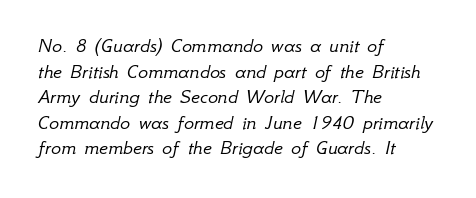
The image shows 21 px text type, italic (leaning right); set left-aligned, line spacing 1.22x, normal letter spacing, not underlined.
